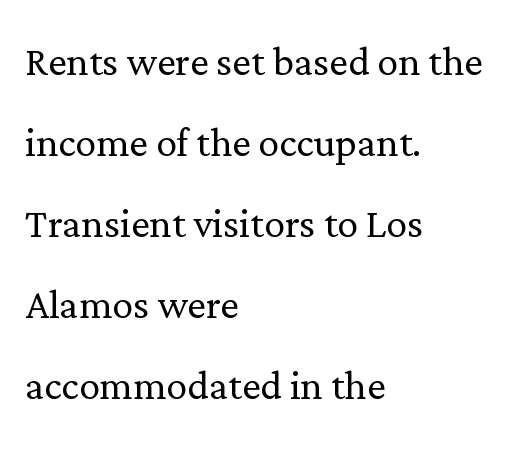
Q: Is the text bold? A: No.
Q: Is the text italic (slanted)? A: No, it is upright.
Q: Is the typeface a serif or a sans-serif typeface? A: Serif.
Q: Is the text underlined? A: No.
Q: How is the paragraph aligned? A: Left-aligned.
Q: Is the spacing between letters normal or unusually wide? A: Normal.
Q: Is the spacing between lines tight, normal or loose? A: Normal.
Q: Width (condensed, normal, or wide)? A: Normal.
Q: Stroke contrast? A: Low.
Q: x-height? A: Medium.
Q: Monospaced? A: No.
